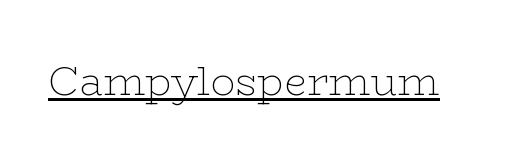
{"serif": "yes", "italic": "no", "bold": "no", "weight": "thin", "width": "wide", "stroke_contrast": "low", "x_height": "medium", "monospaced": "no", "underline": "yes", "letter_spacing": "normal", "letter_spacing_em": 0.0, "glyph_px": 41}
